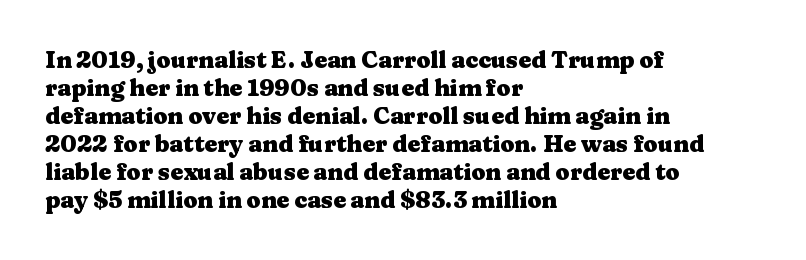
Q: Is the text bold? A: Yes.
Q: Is the text italic (slanted)? A: No, it is upright.
Q: Is the text underlined? A: No.
Q: How is the paragraph aligned? A: Left-aligned.
Q: Is the spacing between letters normal or unusually wide? A: Normal.
